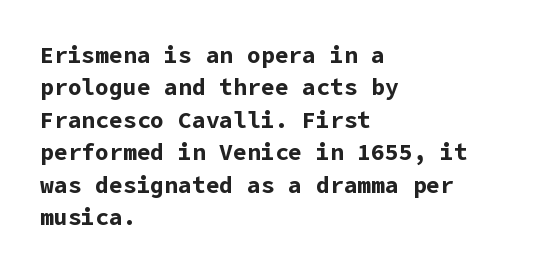
The space directly below the letters is spotless. A dark, heavy texture on the line: the type is bold. Every row of glyphs begins at an identical x-position on the left. Posture: vertical.
